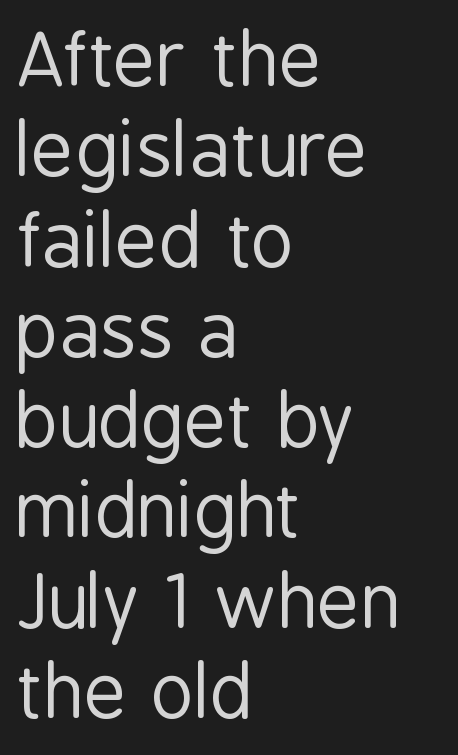
The image shows 74 px regular-weight, condensed sans-serif type, upright; set left-aligned, line spacing 1.22x, normal letter spacing, not underlined; low stroke contrast and a medium x-height.
